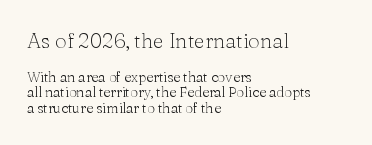
Q: Is the text bold? A: No.
Q: Is the text italic (slanted)? A: No, it is upright.
Q: Is the text underlined? A: No.
Q: How is the paragraph aligned? A: Left-aligned.
Q: Is the spacing between letters normal or unusually wide? A: Normal.
Q: Is the spacing between lines tight, normal or loose? A: Tight.
Q: Which block of text is set in a larger size, the first (top) or the second (bottom)? A: The first (top) one.
